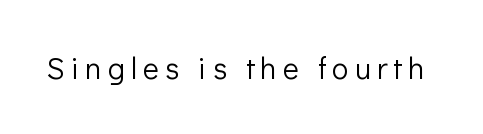
The image shows 30 px light sans-serif type, upright; set unusually wide letter spacing (+0.21 em), not underlined; low stroke contrast and a medium x-height.
